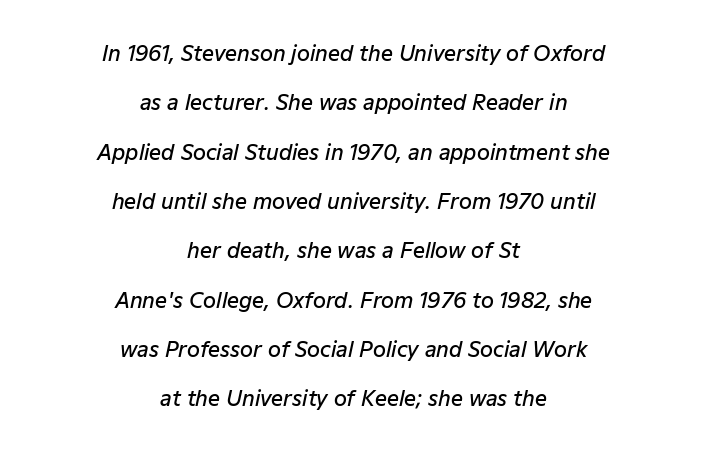
The image shows 21 px text type, italic (leaning right); set centered, loose line spacing (2.35x), normal letter spacing, not underlined.
